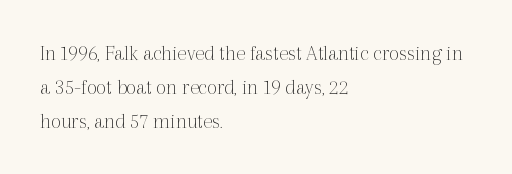
These lines stack with their left ends in a neat column. Any mark beneath the type? The region is blank. Short note: letters normally spaced. The type sits square on the baseline with zero lean.
